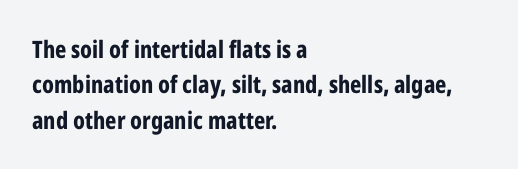
The baseline area is clear. Rendered with straight, roman letterforms. The face used here has the dense, thick strokes of a bold. One-word summary of the alignment: left.
